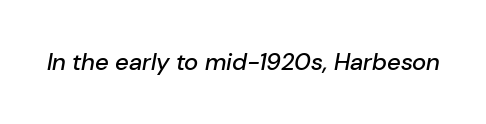
Q: Is the text italic (slanted)? A: Yes, it leans right by about 10 degrees.
Q: Is the text underlined? A: No.
Q: Is the spacing between letters normal or unusually wide? A: Normal.
